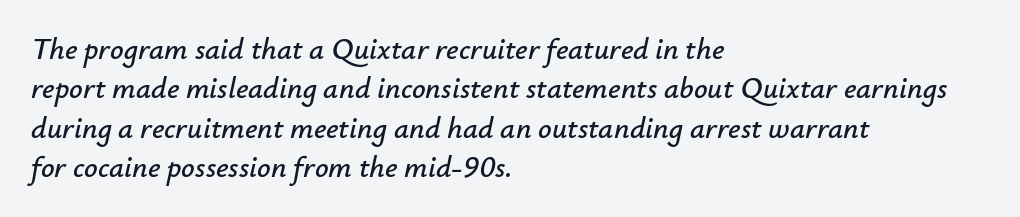
Q: Is the text italic (slanted)? A: Yes, it leans right by about 12 degrees.
Q: Is the text underlined? A: No.
Q: How is the paragraph aligned? A: Left-aligned.
Q: Is the spacing between letters normal or unusually wide? A: Normal.
Q: Is the spacing between lines tight, normal or loose? A: Normal.
Q: Width (condensed, normal, or wide)? A: Normal.
Q: Stroke contrast? A: Low.
Q: x-height? A: Small.
Q: Monospaced? A: No.
